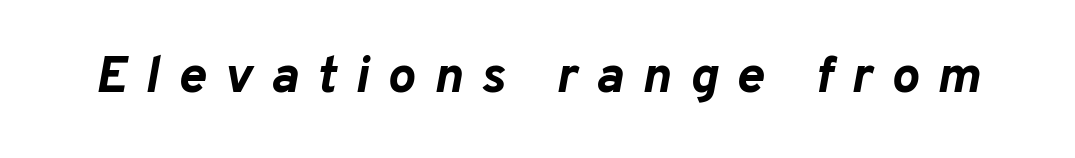
Bold? Absolutely — the strokes are thick and heavy. The letters are slanted; this is an italic face. A typesetter would call this proportional, since set widths differ per character. Only glyphs here, with clear space below each row.
